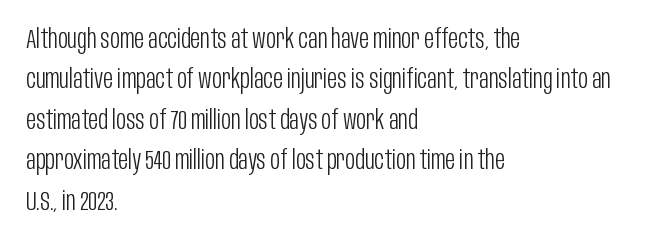
The passage shown stacks its lines at a standard gap. Students, note that the glyphs here touch the page at normal intervals. This reads as an unemphasized weight, regular at the heaviest. Typeset ragged right — the left edge is the straight one. No italicization has been applied; the sample stays upright.
